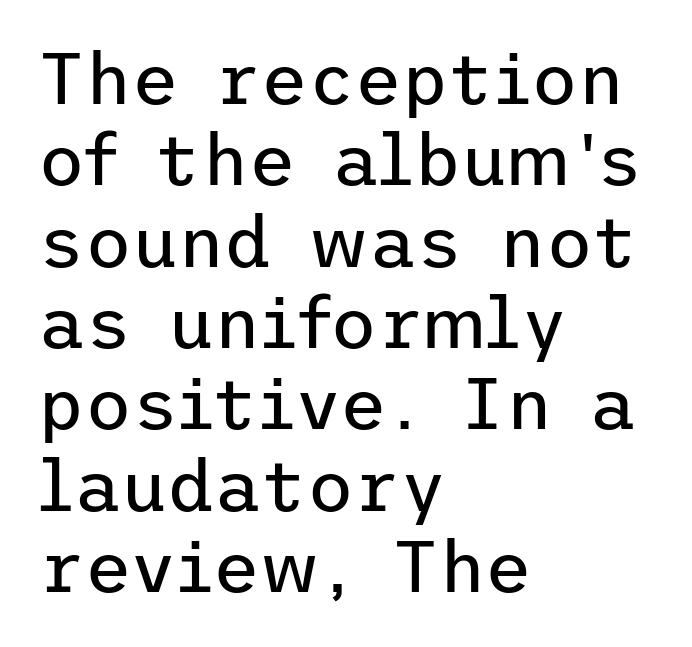
The words here are not underlined. Rendered with straight, roman letterforms. The line-height multiplier appears low, near solid setting. Which margin do the lines hug? The left one — the right edge is uneven.
